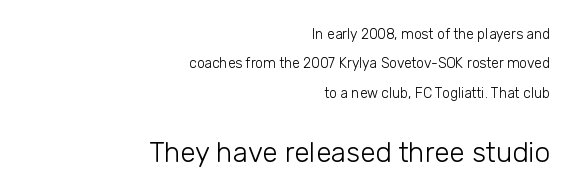
{"serif": "no", "italic": "no", "bold": "no", "weight": "light", "width": "normal", "stroke_contrast": "low", "x_height": "medium", "monospaced": "no", "underline": "no", "align": "right", "line_spacing": "loose", "line_spacing_ratio": 2.09, "letter_spacing": "normal", "letter_spacing_em": 0.0, "larger_block": "second", "size_ratio": 2.0, "glyph_px": 28}
